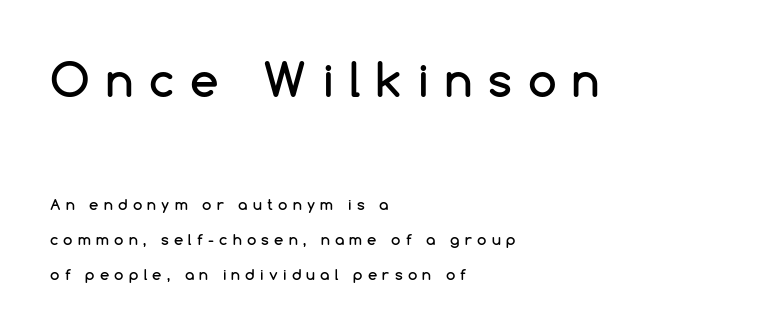
The image shows 46 px sans-serif type, upright; set left-aligned, loose line spacing (2.33x), unusually wide letter spacing (+0.35 em), not underlined; the first (top) block is 3.07x larger; low stroke contrast and a medium x-height.
